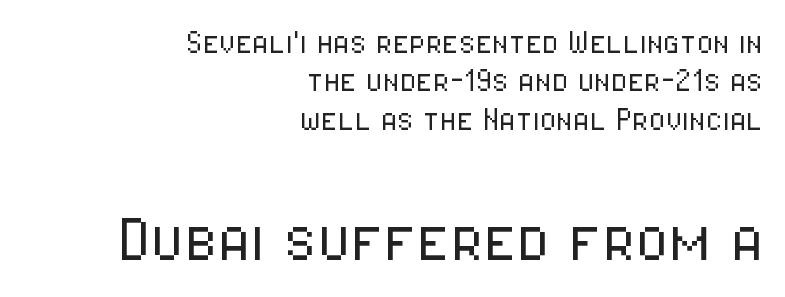
The typography opts for an upright posture over an oblique one. Observe the absence of serifs on each vertical stroke in this sample. The characters are drawn with everyday or finer stroke widths. Nobody drew a line under any word here.
